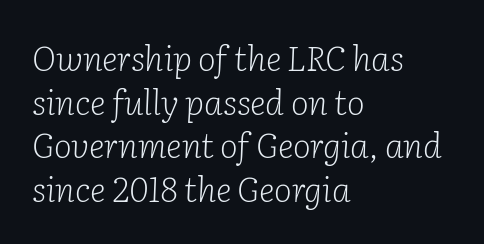
Q: Is the text bold? A: No.
Q: Is the text italic (slanted)? A: Yes, it leans right by about 2 degrees.
Q: Is the typeface a serif or a sans-serif typeface? A: Serif.
Q: Is the text underlined? A: No.
Q: How is the paragraph aligned? A: Left-aligned.
Q: Is the spacing between letters normal or unusually wide? A: Normal.
Q: Is the spacing between lines tight, normal or loose? A: Normal.
Q: Width (condensed, normal, or wide)? A: Normal.
Q: Stroke contrast? A: Low.
Q: x-height? A: Medium.
Q: Monospaced? A: No.
